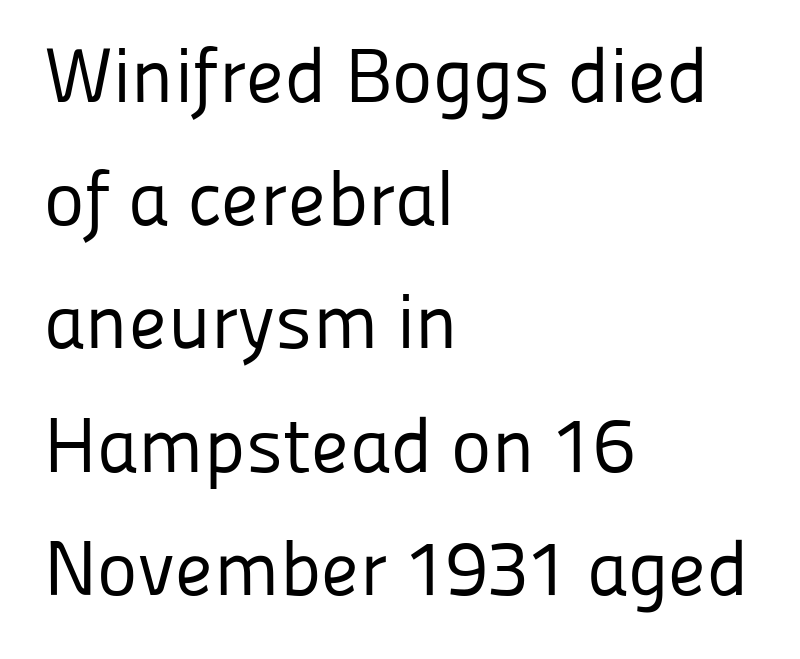
Visually the block forms a straight wall on the left and a jagged coastline on the right. A quiet, ordinary-to-light weight characterises the typeface. A typesetter would call this proportional, since set widths differ per character. Posture: straight, roman, zero tilt. Does the leading feel generous? No, just average. Check the space under the baseline: it is left empty.
